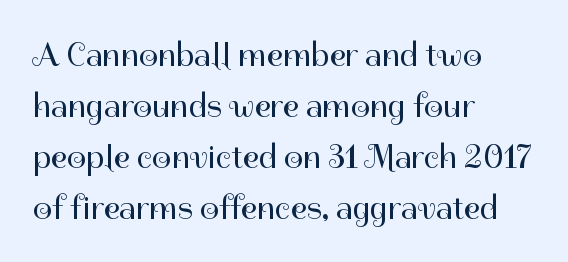
This block has exactly the height ordinary leading produces. How are the letters spaced? Ordinarily, with no added tracking. Characters remain perfectly vertical along every line. Do the characters align in a grid? No, the font is proportional.
